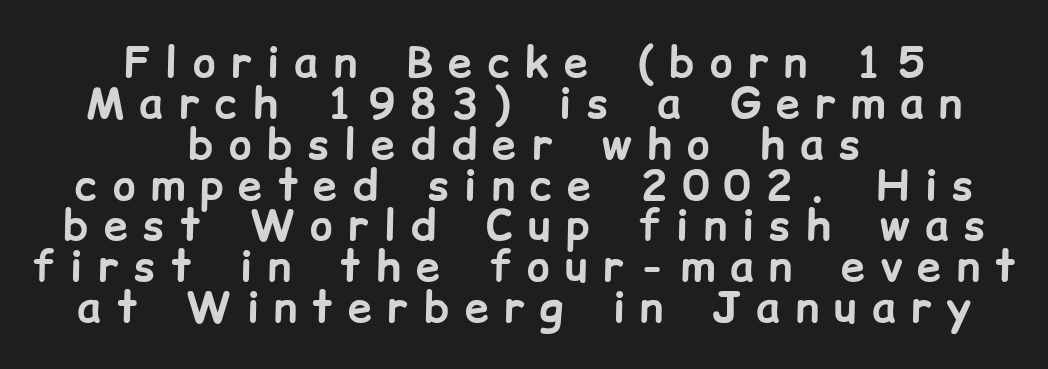
{"serif": "no", "italic": "no", "bold": "yes", "weight": "bold", "width": "normal", "stroke_contrast": "low", "x_height": "medium", "monospaced": "no", "underline": "no", "align": "center", "line_spacing": "tight", "line_spacing_ratio": 0.95, "letter_spacing": "wide", "letter_spacing_em": 0.36, "glyph_px": 43}
